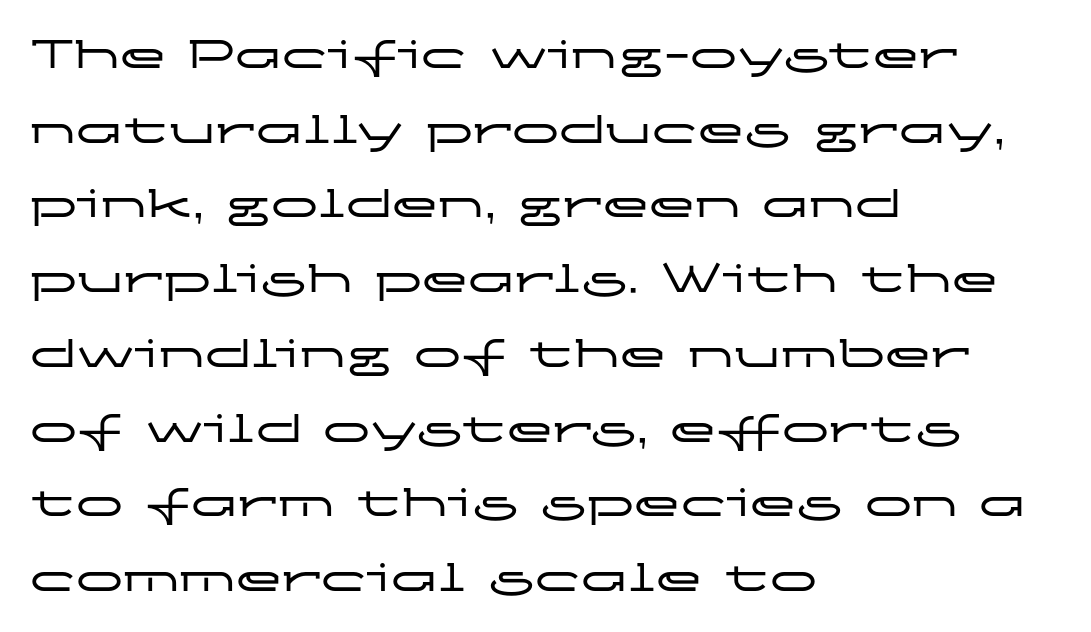
Q: Is the text italic (slanted)? A: No, it is upright.
Q: Is the typeface a serif or a sans-serif typeface? A: Sans-serif.
Q: Is the text underlined? A: No.
Q: How is the paragraph aligned? A: Left-aligned.
Q: Is the spacing between letters normal or unusually wide? A: Normal.
Q: Is the spacing between lines tight, normal or loose? A: Normal.
Q: Width (condensed, normal, or wide)? A: Wide.
Q: Stroke contrast? A: Low.
Q: x-height? A: Medium.
Q: Monospaced? A: No.
